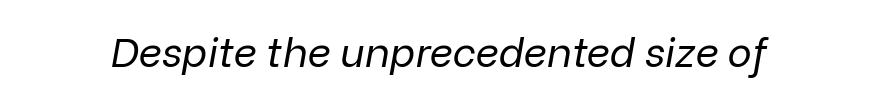
The image shows 41 px regular-weight type, italic (leaning right); set normal letter spacing, not underlined; low stroke contrast and a medium x-height.
